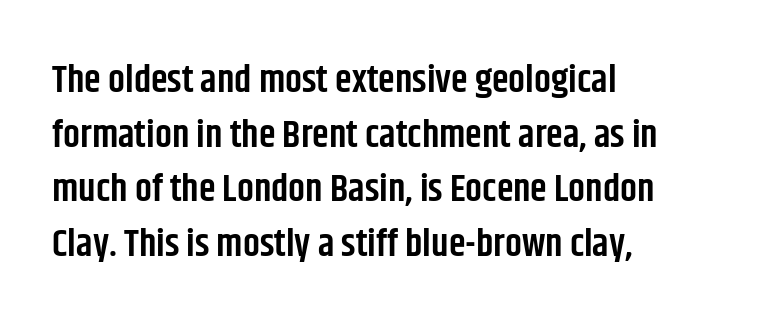
The setting favours the left margin, as ordinary paragraphs usually do. The vertical gap from one line to the next is medium. Moderately thickened strokes mark this as semibold type. This sample uses an upright cut, with every glyph sitting square on the baseline. Grotesque or geometric, the face here clearly has no serifs. This sample has the flowing, uneven cadence of proportional lettering.
